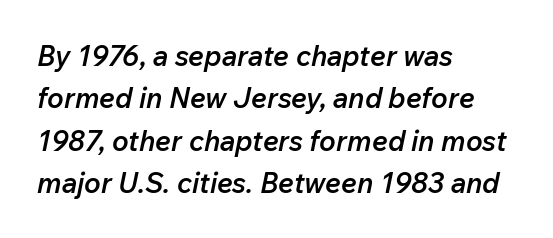
Q: Is the text bold? A: Semi-bold.
Q: Is the text italic (slanted)? A: Yes, it leans right by about 12 degrees.
Q: Is the text underlined? A: No.
Q: How is the paragraph aligned? A: Left-aligned.
Q: Is the spacing between letters normal or unusually wide? A: Normal.
Q: Is the spacing between lines tight, normal or loose? A: Normal.
Q: Width (condensed, normal, or wide)? A: Normal.
Q: Stroke contrast? A: Low.
Q: x-height? A: Medium.
Q: Monospaced? A: No.
